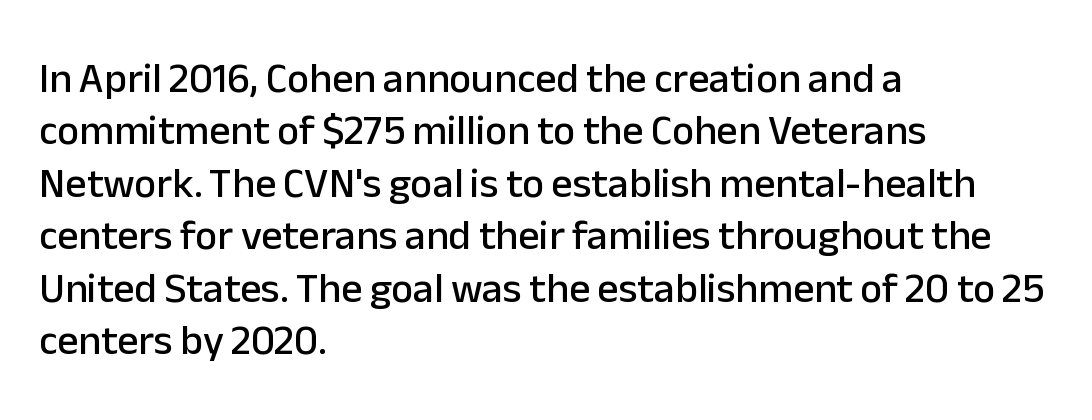
Q: Is the text italic (slanted)? A: No, it is upright.
Q: Is the typeface a serif or a sans-serif typeface? A: Sans-serif.
Q: Is the text underlined? A: No.
Q: How is the paragraph aligned? A: Left-aligned.
Q: Is the spacing between letters normal or unusually wide? A: Normal.
Q: Is the spacing between lines tight, normal or loose? A: Normal.
Q: Width (condensed, normal, or wide)? A: Normal.
Q: Stroke contrast? A: Low.
Q: x-height? A: Medium.
Q: Monospaced? A: No.
